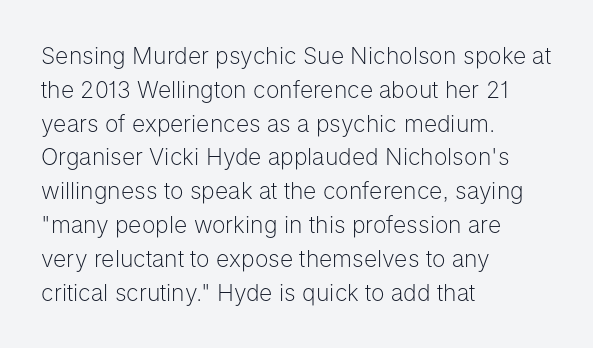
Q: Is the text bold? A: No.
Q: Is the text italic (slanted)? A: No, it is upright.
Q: Is the text underlined? A: No.
Q: How is the paragraph aligned? A: Left-aligned.
Q: Is the spacing between letters normal or unusually wide? A: Normal.
Q: Is the spacing between lines tight, normal or loose? A: Normal.
